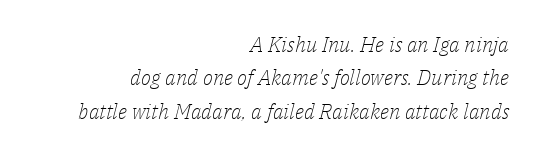
Q: Is the text bold? A: No.
Q: Is the text italic (slanted)? A: Yes, it leans right by about 14 degrees.
Q: Is the text underlined? A: No.
Q: How is the paragraph aligned? A: Right-aligned.
Q: Is the spacing between letters normal or unusually wide? A: Normal.
Q: Is the spacing between lines tight, normal or loose? A: Normal.
